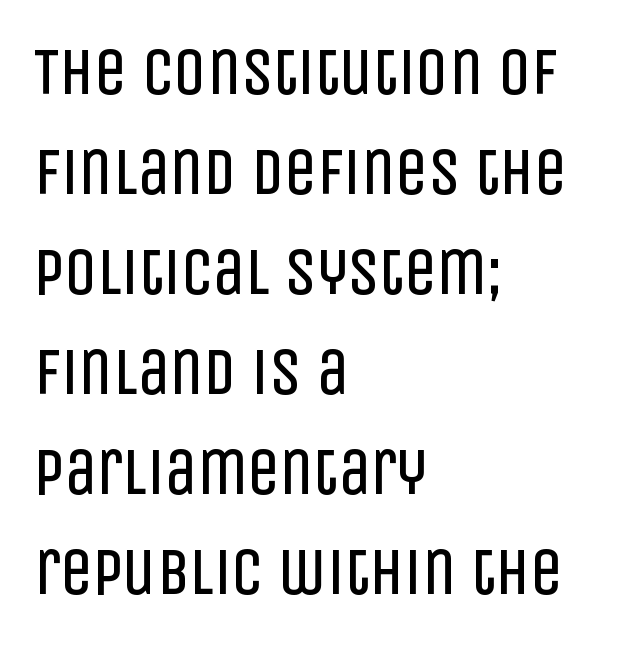
The image shows 65 px regular-weight, condensed sans-serif type, upright; set left-aligned, normal line spacing (1.54x), normal letter spacing, not underlined; low stroke contrast and a large x-height.
